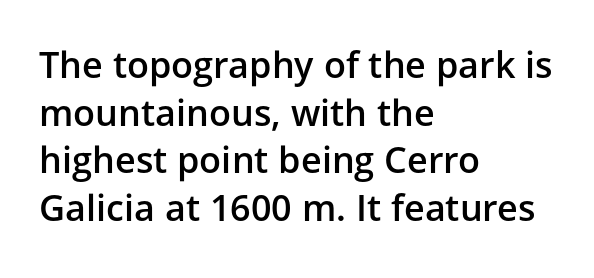
The lettering holds an erect, upright posture throughout. What stands out about the letter spacing? Nothing — it is the standard amount. The glyphs have the mass of a demibold cut, below bold. Varying glyph widths throughout — classic text-font behaviour. Honestly, there is no underline to notice here at all. If you drew a ruler down the left edge, every line would touch it.
